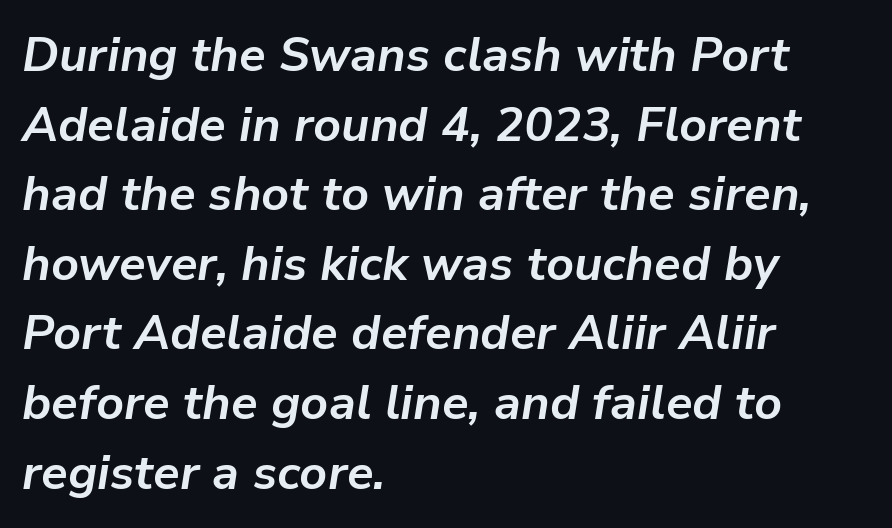
The image shows 48 px bold type, italic (leaning right); set left-aligned, normal line spacing (1.45x), normal letter spacing, not underlined; low stroke contrast and a medium x-height.
